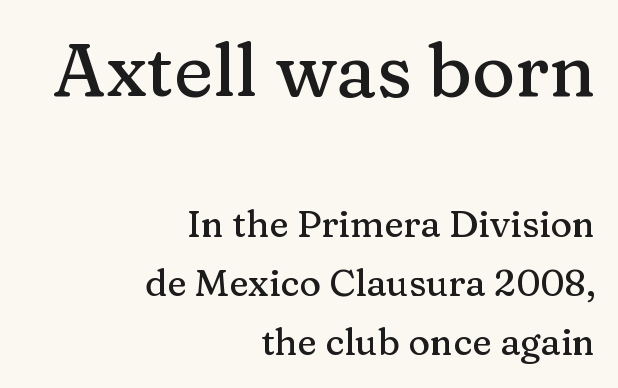
Unmarked baselines from the first word to the last. In terms of letterform style, serifs are clearly present. This is roman type, the default non-slanted kind. Two sizes are in play, and the larger belongs to the first block. The line texture is even and compact thanks to regular tracking. Horizontally, the lines are justified to the trailing edge only.
